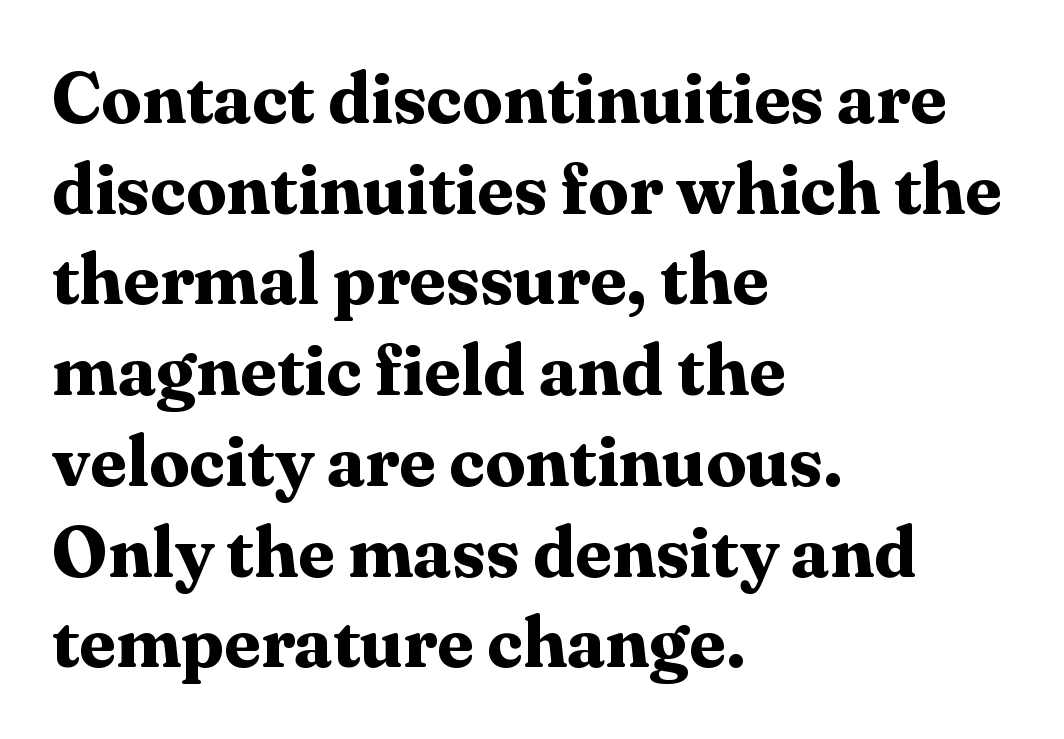
The image shows 72 px bold serif type, upright; set left-aligned, normal line spacing (1.26x), normal letter spacing, not underlined; medium stroke contrast and a medium x-height.
